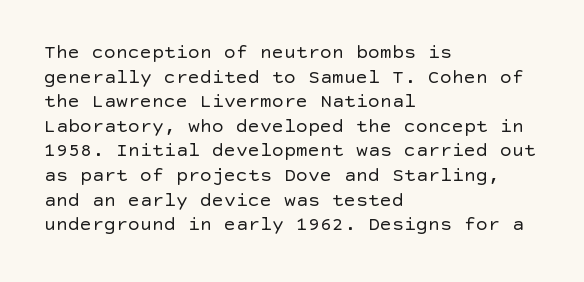
{"italic": "no", "bold": "no", "underline": "no", "align": "left", "line_spacing_ratio": 1.23, "letter_spacing": "normal", "letter_spacing_em": 0.0, "glyph_px": 20}
